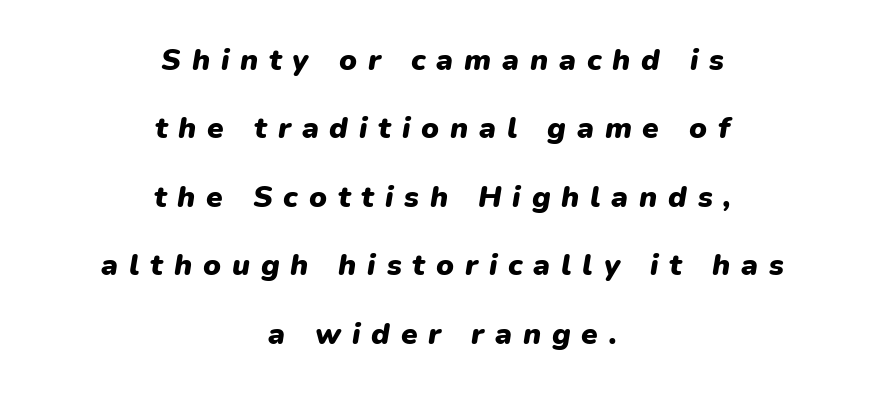
{"italic": "yes", "lean": "right", "slant_degrees": 9, "bold": "yes", "weight": "heavy", "width": "normal", "stroke_contrast": "low", "x_height": "medium", "monospaced": "no", "underline": "no", "align": "center", "line_spacing": "loose", "line_spacing_ratio": 2.28, "letter_spacing": "wide", "letter_spacing_em": 0.36, "glyph_px": 30}
